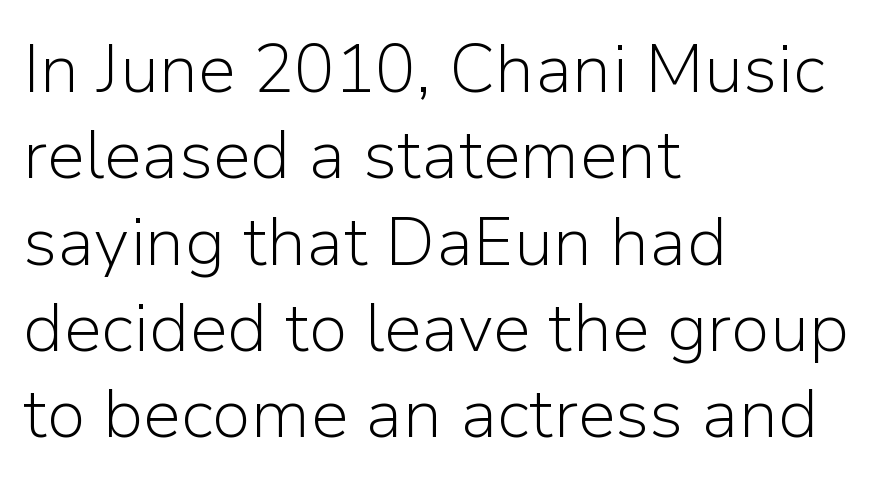
The lines sit at an ordinary, default distance from one another. The cut favours lightness, reaching ordinary text weight at its darkest. Does extra space separate the letters? No, they use regular spacing. Reading down the block, your eye returns to a fixed left position each line.
